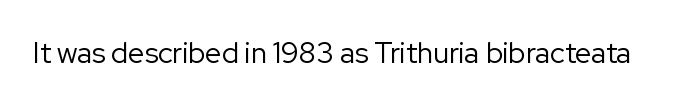
The image shows 29 px regular-weight sans-serif type, upright; set normal letter spacing, not underlined; low stroke contrast and a medium x-height.
